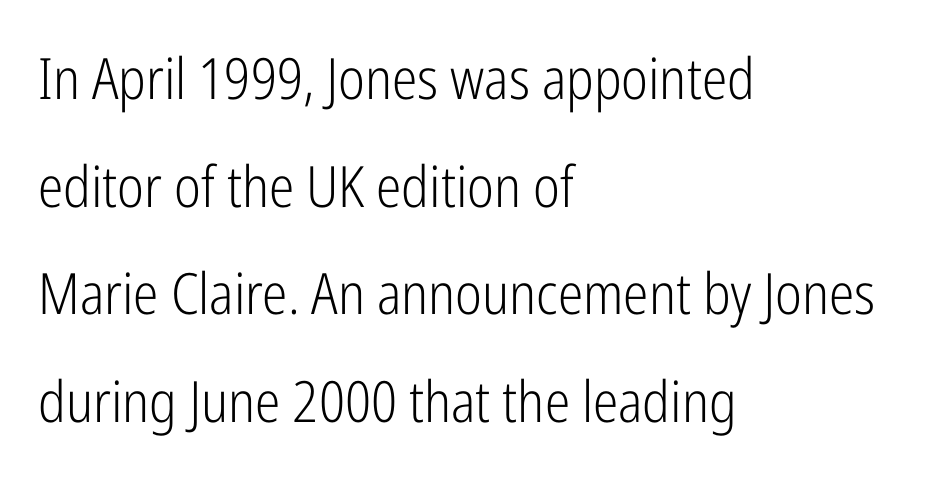
Q: Is the text bold? A: No.
Q: Is the text italic (slanted)? A: No, it is upright.
Q: Is the typeface a serif or a sans-serif typeface? A: Sans-serif.
Q: Is the text underlined? A: No.
Q: How is the paragraph aligned? A: Left-aligned.
Q: Is the spacing between letters normal or unusually wide? A: Normal.
Q: Width (condensed, normal, or wide)? A: Condensed.
Q: Stroke contrast? A: Low.
Q: x-height? A: Medium.
Q: Monospaced? A: No.
